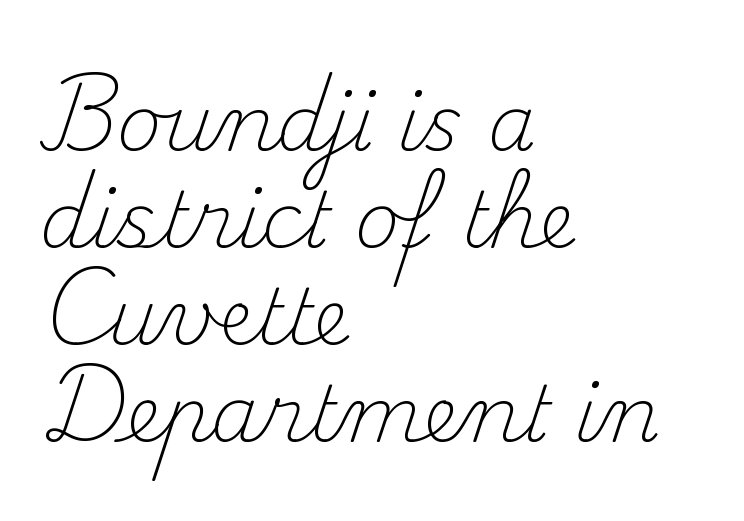
{"serif": "yes", "bold": "no", "weight": "light", "width": "normal", "stroke_contrast": "medium", "x_height": "small", "monospaced": "no", "underline": "no", "align": "left", "line_spacing": "normal", "line_spacing_ratio": 1.26, "letter_spacing": "normal", "letter_spacing_em": 0.0, "glyph_px": 77}
